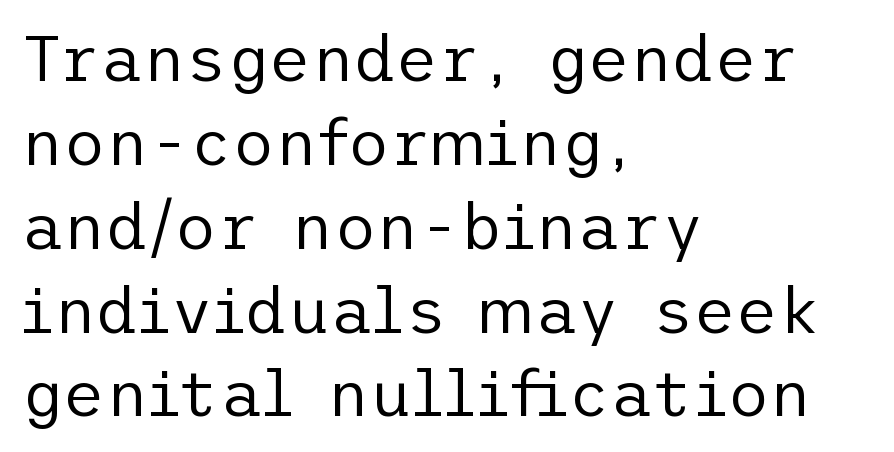
This is sans-serif lettering, the kind often seen on screens and signage. This sample uses an upright cut, with every glyph sitting square on the baseline. The block of text has a typical density, with ordinary space between rows. The lines are quadded left. The letterforms sit shoulder to shoulder at normal distance.
